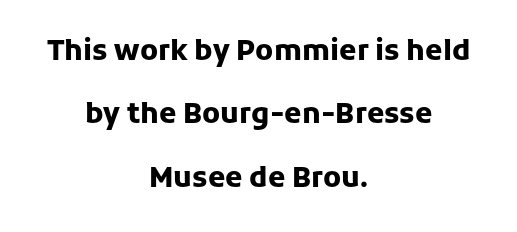
These lines are rendered in a variable-pitch font. The glyphs are unaccompanied by any horizontal stroke below them. Weight check: bold — yes, fully. If you measured baseline to baseline, you'd find a long distance.
